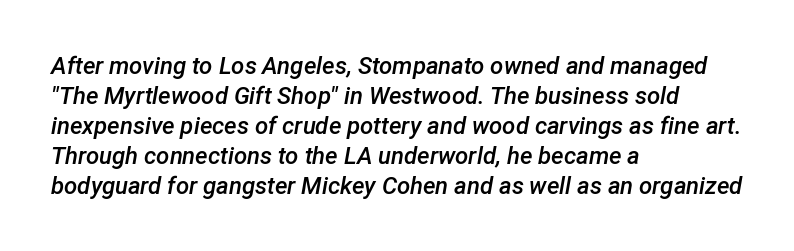
The glyphs look as if they've been sheared to an angle. Nothing unusual about the tracking: characters are spaced as the font intends. The glyphs are unaccompanied by any horizontal stroke below them. Horizontal bands of white between lines are of average thickness. Does the weight exceed regular? Yes, but only to semibold.
